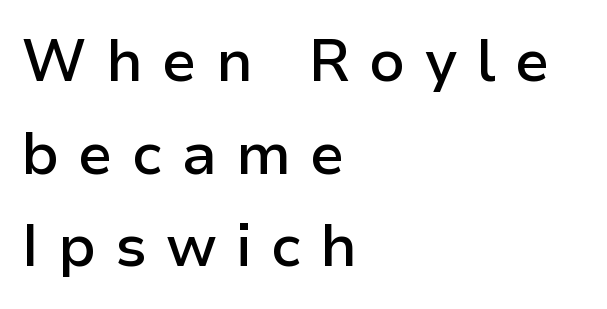
Q: Is the text bold? A: Semi-bold.
Q: Is the text italic (slanted)? A: No, it is upright.
Q: Is the typeface a serif or a sans-serif typeface? A: Sans-serif.
Q: Is the text underlined? A: No.
Q: How is the paragraph aligned? A: Left-aligned.
Q: Is the spacing between letters normal or unusually wide? A: Unusually wide.
Q: Is the spacing between lines tight, normal or loose? A: Normal.
Q: Width (condensed, normal, or wide)? A: Normal.
Q: Stroke contrast? A: Low.
Q: x-height? A: Medium.
Q: Monospaced? A: No.
